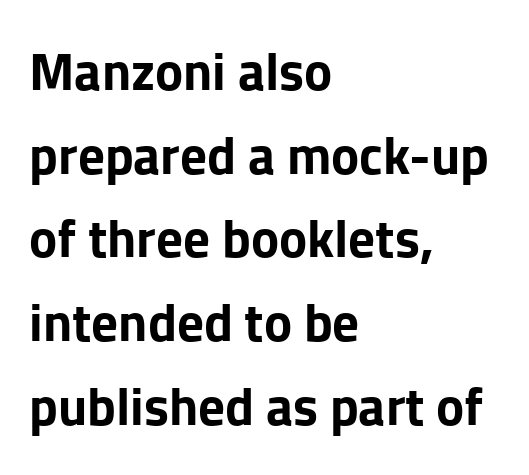
Q: Is the text bold? A: Yes.
Q: Is the text italic (slanted)? A: No, it is upright.
Q: Is the typeface a serif or a sans-serif typeface? A: Sans-serif.
Q: Is the text underlined? A: No.
Q: How is the paragraph aligned? A: Left-aligned.
Q: Is the spacing between letters normal or unusually wide? A: Normal.
Q: Is the spacing between lines tight, normal or loose? A: Normal.
Q: Width (condensed, normal, or wide)? A: Normal.
Q: Stroke contrast? A: Low.
Q: x-height? A: Medium.
Q: Monospaced? A: No.
